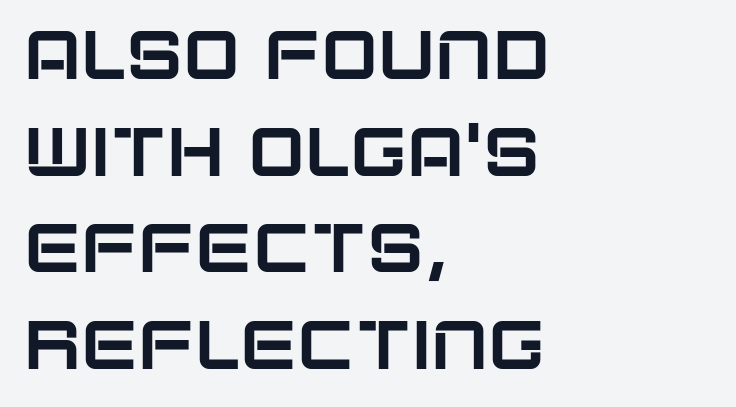
Q: Is the text italic (slanted)? A: No, it is upright.
Q: Is the typeface a serif or a sans-serif typeface? A: Sans-serif.
Q: Is the text underlined? A: No.
Q: How is the paragraph aligned? A: Left-aligned.
Q: Is the spacing between letters normal or unusually wide? A: Normal.
Q: Is the spacing between lines tight, normal or loose? A: Normal.
Q: Width (condensed, normal, or wide)? A: Normal.
Q: Stroke contrast? A: Low.
Q: x-height? A: Large.
Q: Monospaced? A: No.
